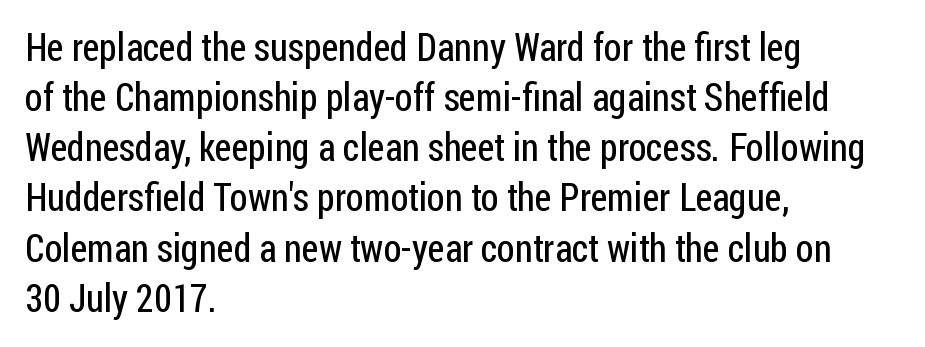
The image shows 38 px regular-weight, condensed sans-serif type, upright; set left-aligned, normal line spacing (1.32x), normal letter spacing, not underlined; low stroke contrast and a medium x-height.
